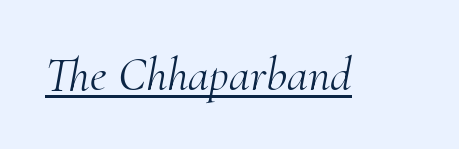
Q: Is the text bold? A: No.
Q: Is the text italic (slanted)? A: Yes, it leans right by about 10 degrees.
Q: Is the typeface a serif or a sans-serif typeface? A: Serif.
Q: Is the text underlined? A: Yes.
Q: Is the spacing between letters normal or unusually wide? A: Normal.
Q: Width (condensed, normal, or wide)? A: Normal.
Q: Stroke contrast? A: Medium.
Q: x-height? A: Small.
Q: Monospaced? A: No.
